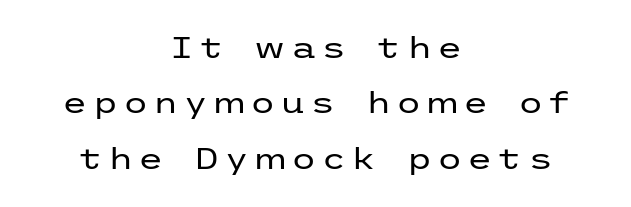
The image shows 29 px regular-weight, wide sans-serif type, upright; set centered, loose line spacing (1.91x), not underlined; low stroke contrast and a medium x-height.
